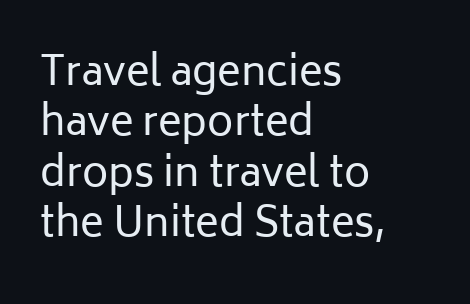
{"serif": "no", "italic": "no", "bold": "no", "weight": "regular", "width": "normal", "stroke_contrast": "low", "x_height": "medium", "monospaced": "no", "underline": "no", "align": "left", "line_spacing": "normal", "line_spacing_ratio": 1.26, "letter_spacing": "normal", "letter_spacing_em": 0.0, "glyph_px": 40}
